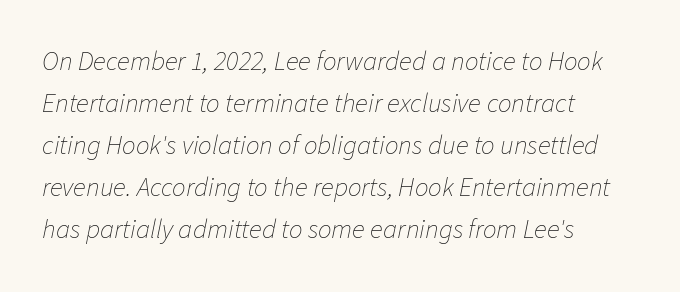
Each line starts at the same left margin while the right side varies. Beneath every word, the page is bare. Letter spacing: default. Italic: yes, the glyphs are oblique. The space between consecutive lines is moderate.
